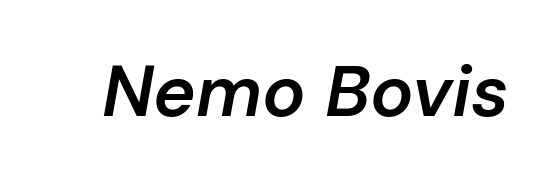
Q: Is the text bold? A: Semi-bold.
Q: Is the text italic (slanted)? A: Yes, it leans right by about 10 degrees.
Q: Is the text underlined? A: No.
Q: Is the spacing between letters normal or unusually wide? A: Normal.
Q: Width (condensed, normal, or wide)? A: Normal.
Q: Stroke contrast? A: Low.
Q: x-height? A: Medium.
Q: Monospaced? A: No.
